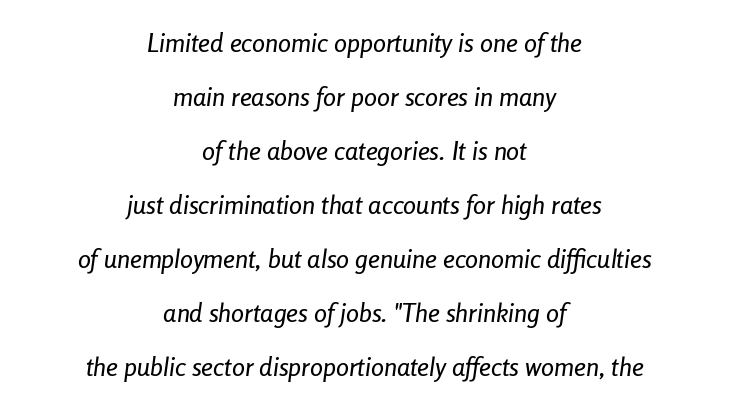
The image shows 26 px text type, italic (leaning right); set centered, loose line spacing (2.08x), normal letter spacing, not underlined.
